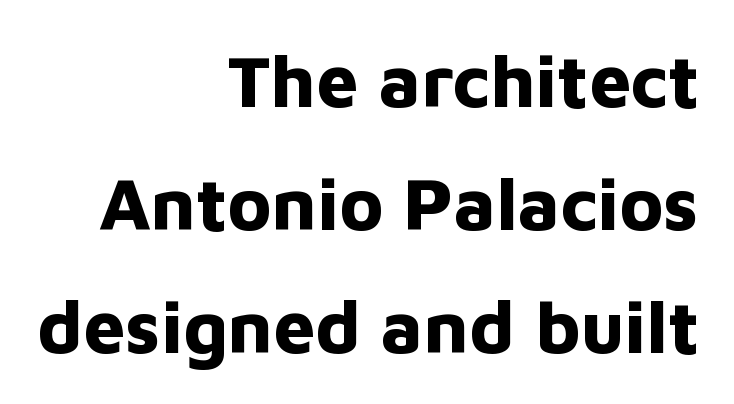
The image shows 74 px bold sans-serif type, upright; set right-aligned, normal line spacing (1.66x), normal letter spacing, not underlined; low stroke contrast and a medium x-height.
